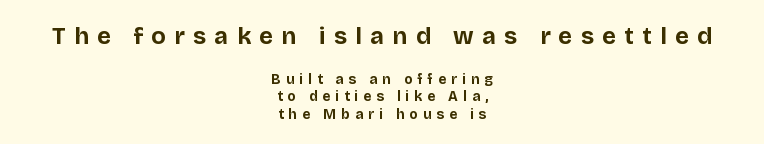
{"italic": "no", "bold": "yes", "underline": "no", "align": "center", "line_spacing_ratio": 1.24, "letter_spacing": "wide", "letter_spacing_em": 0.35, "larger_block": "first", "size_ratio": 1.71, "glyph_px": 24}
